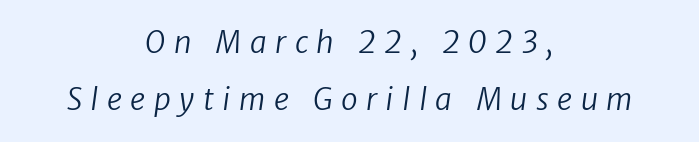
{"serif": "no", "bold": "no", "weight": "regular", "width": "normal", "stroke_contrast": "low", "x_height": "medium", "monospaced": "no", "underline": "no", "align": "center", "line_spacing_ratio": 1.89, "letter_spacing": "wide", "letter_spacing_em": 0.28, "glyph_px": 30}
